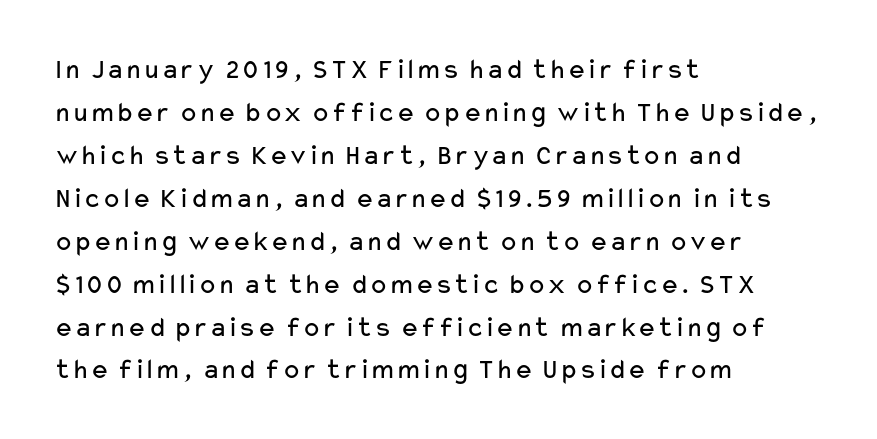
The image shows 29 px regular-weight, wide sans-serif type, upright; set left-aligned, normal line spacing (1.48x), normal letter spacing, not underlined; low stroke contrast and a medium x-height.
